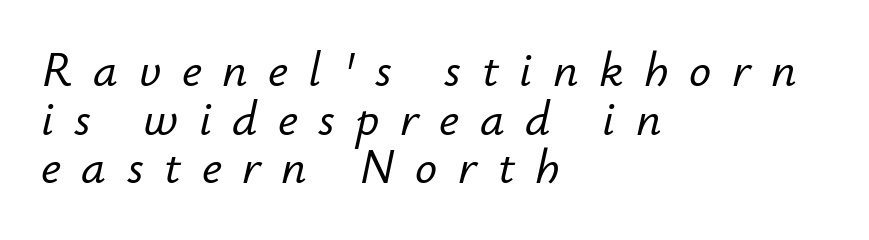
The image shows 49 px text type, italic (leaning right); set left-aligned, tight line spacing (0.99x), unusually wide letter spacing (+0.42 em), not underlined; low stroke contrast and a small x-height.
